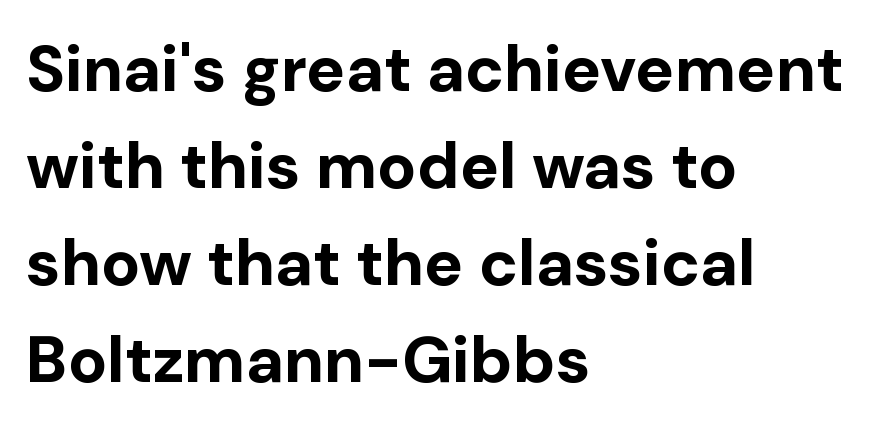
The image shows 65 px bold sans-serif type, upright; set left-aligned, normal line spacing (1.49x), normal letter spacing, not underlined; low stroke contrast and a medium x-height.
